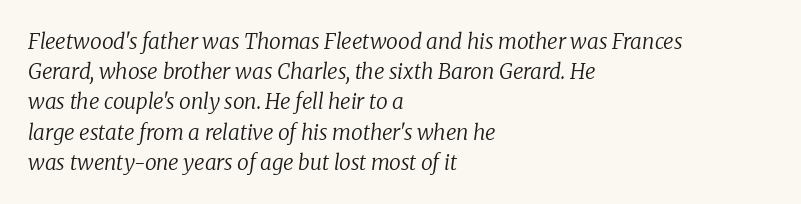
This sample is left-justified, so line endings fall wherever the words run out. Rows of type keep a routine distance in the vertical direction. The letterforms sit shoulder to shoulder at normal distance. Nothing heavy about these letters — not bold at all. Honestly, there is no underline to notice here at all. Yep, that's italic — everything's leaning.
